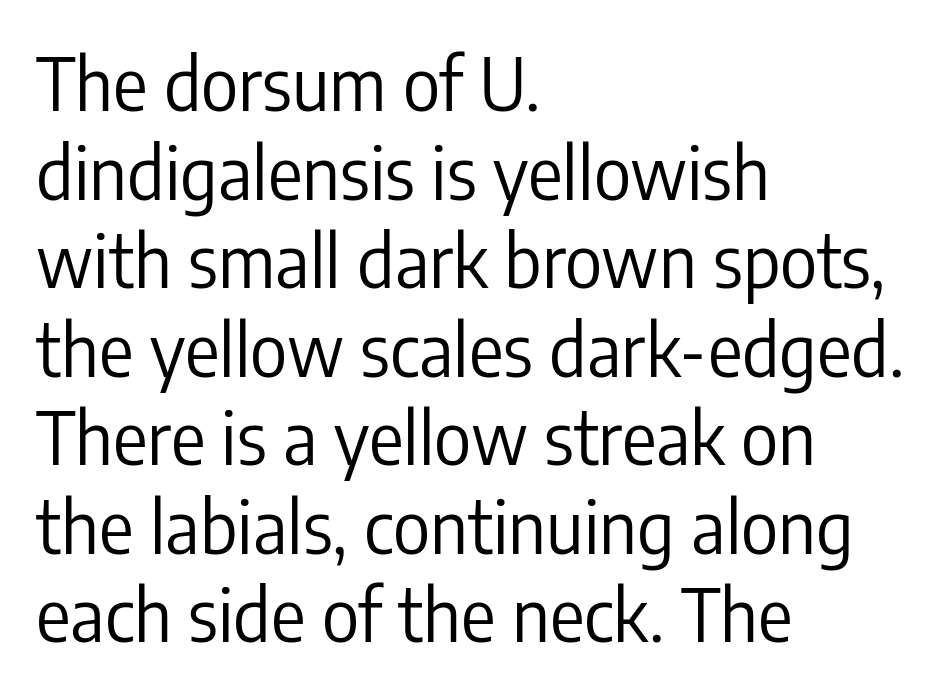
Q: Is the text bold? A: No.
Q: Is the text italic (slanted)? A: No, it is upright.
Q: Is the typeface a serif or a sans-serif typeface? A: Sans-serif.
Q: Is the text underlined? A: No.
Q: How is the paragraph aligned? A: Left-aligned.
Q: Is the spacing between letters normal or unusually wide? A: Normal.
Q: Width (condensed, normal, or wide)? A: Condensed.
Q: Stroke contrast? A: Low.
Q: x-height? A: Medium.
Q: Monospaced? A: No.
